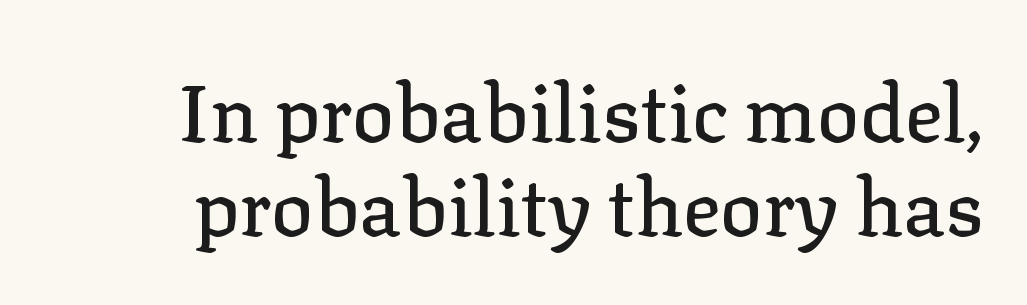
The image shows 79 px serif type, upright; set line spacing 1.19x, normal letter spacing, not underlined; low stroke contrast and a medium x-height.
